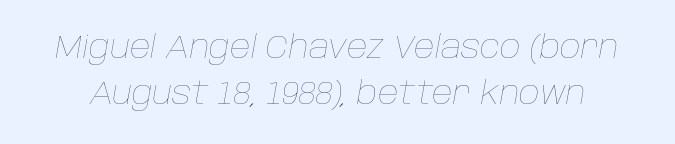
Q: Is the text bold? A: No.
Q: Is the text italic (slanted)? A: Yes, it leans right by about 10 degrees.
Q: Is the text underlined? A: No.
Q: Is the spacing between letters normal or unusually wide? A: Normal.
Q: Is the spacing between lines tight, normal or loose? A: Normal.
Q: Width (condensed, normal, or wide)? A: Normal.
Q: Stroke contrast? A: Low.
Q: x-height? A: Large.
Q: Monospaced? A: No.
